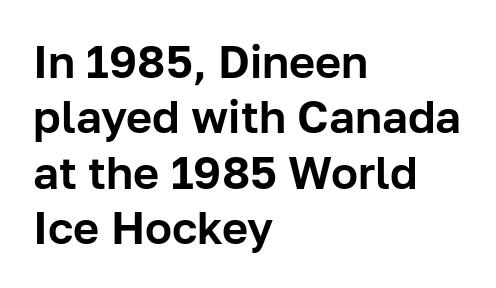
Is this a fixed-width face? No — the glyphs have proportional, varying widths. Honestly, there is no underline to notice here at all. Characters follow at the spacing the type designer built in. Designer's note — italics off, roman on. The font family rendered here belongs to the sans-serif group.
